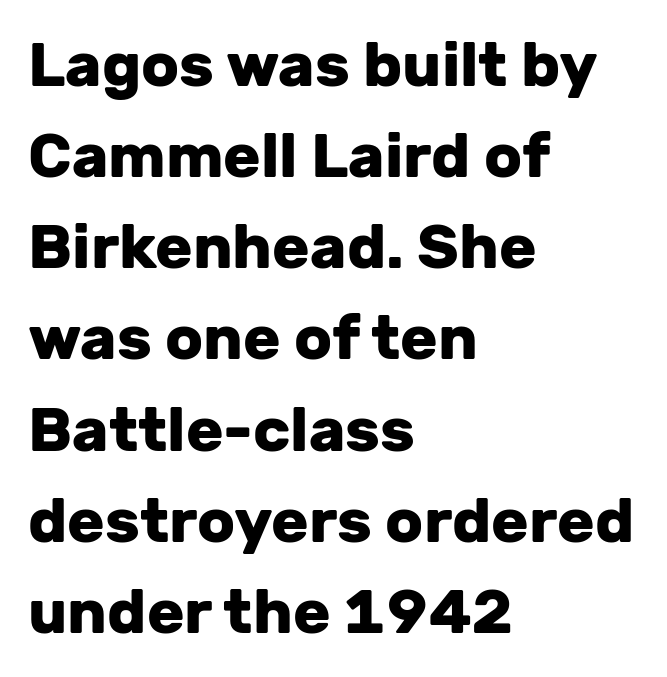
Q: Is the text bold? A: Yes.
Q: Is the text italic (slanted)? A: No, it is upright.
Q: Is the typeface a serif or a sans-serif typeface? A: Sans-serif.
Q: Is the text underlined? A: No.
Q: How is the paragraph aligned? A: Left-aligned.
Q: Is the spacing between letters normal or unusually wide? A: Normal.
Q: Is the spacing between lines tight, normal or loose? A: Normal.
Q: Width (condensed, normal, or wide)? A: Normal.
Q: Stroke contrast? A: Low.
Q: x-height? A: Medium.
Q: Monospaced? A: No.
